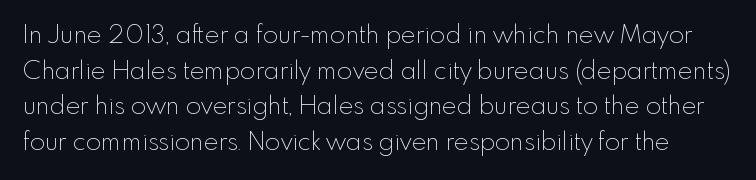
Decoration check: the copy has no underline. Each stroke keeps to a modest, everyday thickness or less. Every character sits straight up, as roman type does. Characters follow at the spacing the type designer built in.
